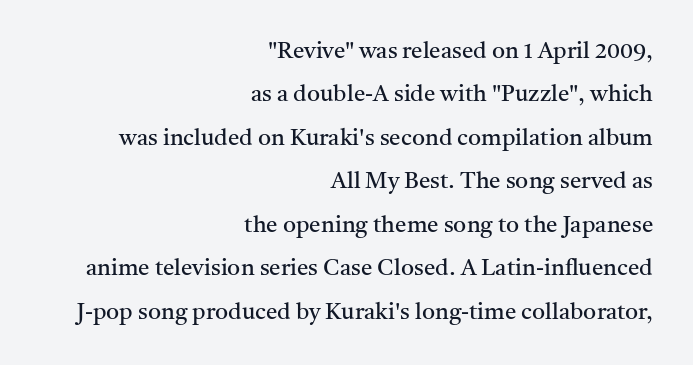
{"italic": "no", "bold": "no", "underline": "no", "align": "right", "line_spacing_ratio": 1.89, "letter_spacing": "normal", "letter_spacing_em": 0.0, "glyph_px": 23}
